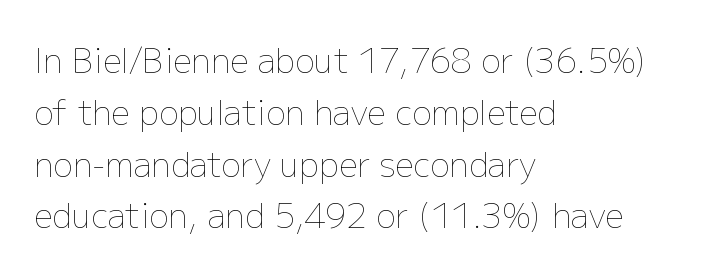
Visually the block forms a straight wall on the left and a jagged coastline on the right. Bold? No — there's no thickening of the strokes. Baseline-to-baseline distance is the conventional proportion of letter height. Short note: letters normally spaced.
